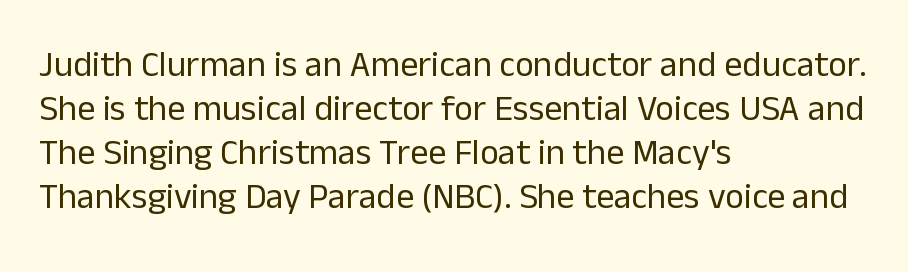
The image shows 36 px regular-weight sans-serif type, upright; set left-aligned, line spacing 1.22x, normal letter spacing, not underlined; low stroke contrast and a medium x-height.
